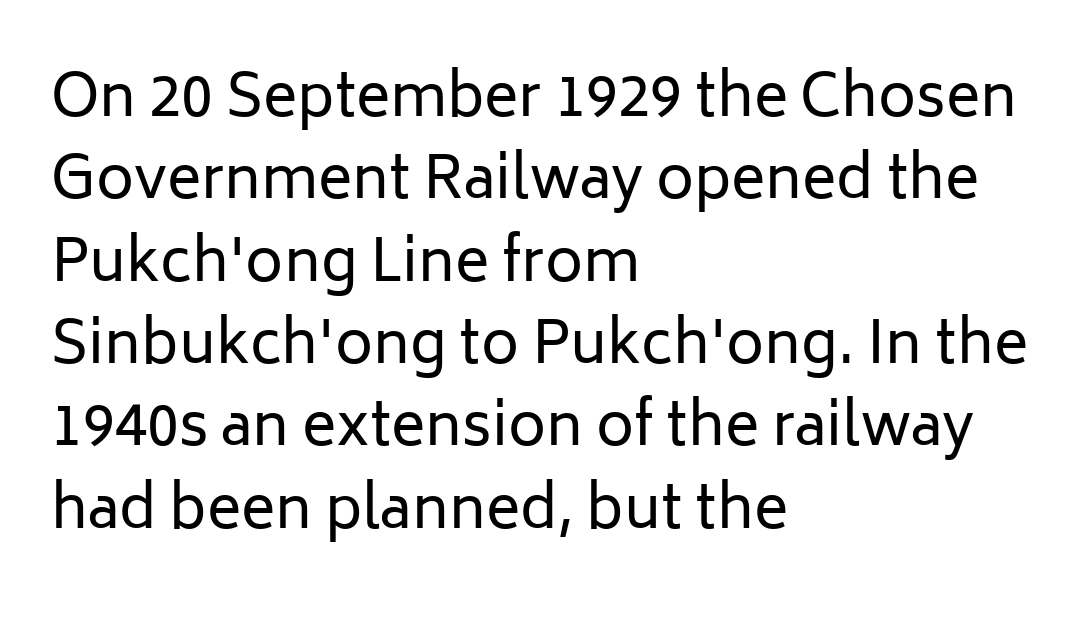
{"serif": "no", "italic": "no", "bold": "no", "weight": "regular", "width": "normal", "stroke_contrast": "low", "x_height": "medium", "monospaced": "no", "underline": "no", "align": "left", "line_spacing": "normal", "line_spacing_ratio": 1.42, "letter_spacing": "normal", "letter_spacing_em": 0.0, "glyph_px": 58}
